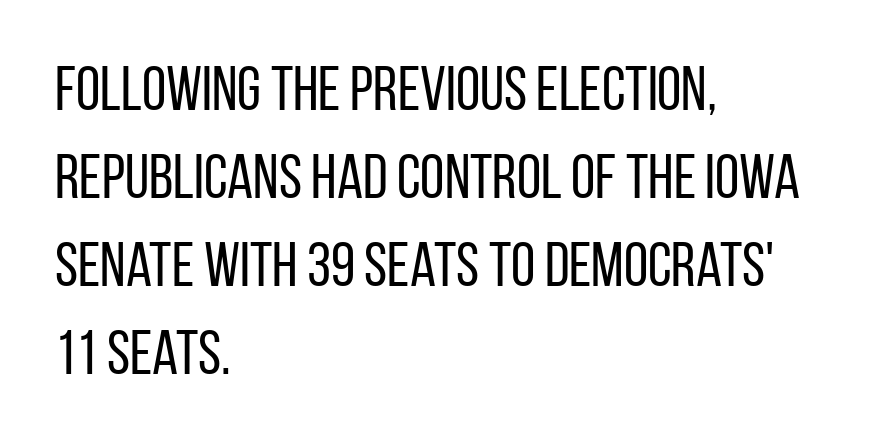
The text was rendered using a sans face with plain stroke endings. Quick note: underline off. Looks like regular typesetting: each glyph gets only the width it needs. The passage shown is not bold in any degree. Nothing unusual about the tracking: characters are spaced as the font intends.
